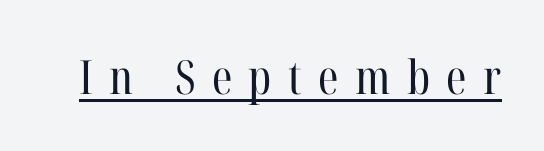
Underlined type. Each letter keeps its own natural width here, so spacing adapts to shape. Every character sits straight up, as roman type does. What stands out about the letter spacing? Its width — letters are far apart. These lines are composed in type with serifs. Letters have the restrained weight of plain body copy at most.
